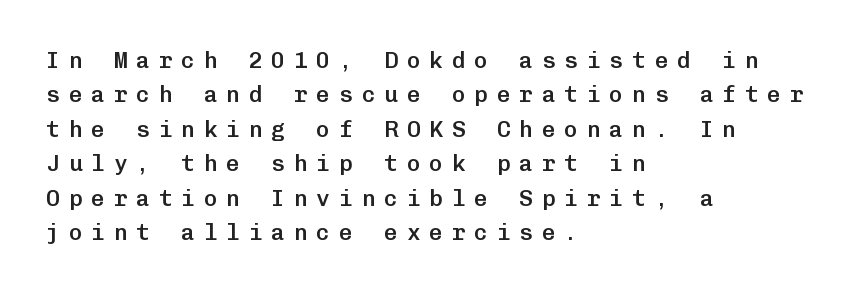
The image shows 23 px text type, upright; set left-aligned, normal line spacing (1.5x), unusually wide letter spacing (+0.38 em), not underlined.
